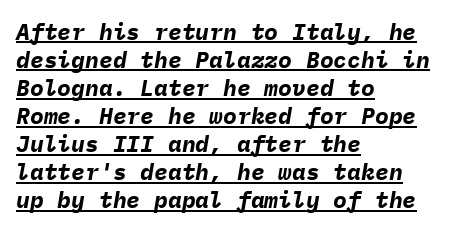
The image shows 23 px bold type, italic (leaning right); set left-aligned, line spacing 1.22x, normal letter spacing, underlined.
